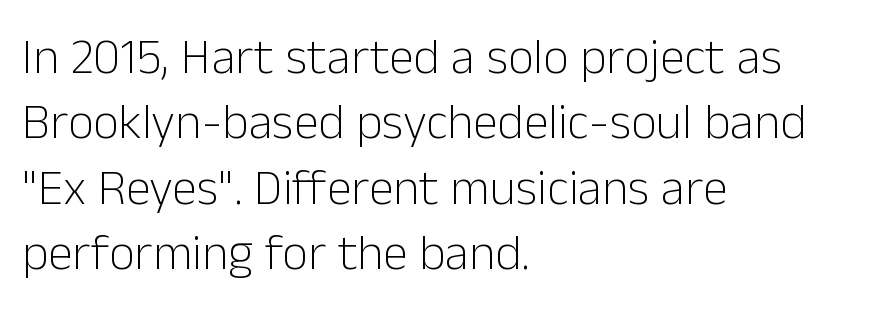
Weight: not bold — regular or lighter. One glance says typical: line gaps are just what's usual. The rendering shows plain stroke endings on the letterforms — a sans-serif design. The face used here is proportionally spaced, like ordinary book or web type.
